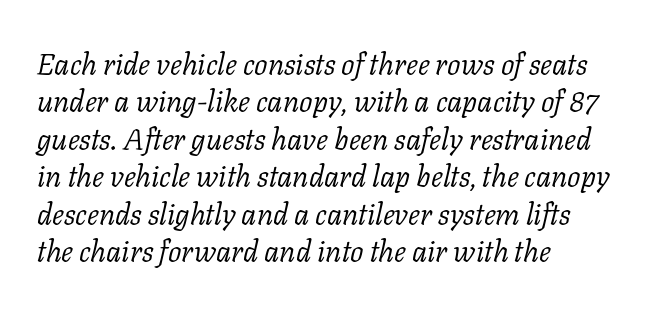
{"serif": "yes", "italic": "yes", "lean": "right", "slant_degrees": 11, "bold": "no", "weight": "light", "width": "normal", "stroke_contrast": "low", "x_height": "medium", "monospaced": "no", "underline": "no", "align": "left", "line_spacing": "normal", "line_spacing_ratio": 1.25, "letter_spacing": "normal", "letter_spacing_em": 0.0, "glyph_px": 30}
